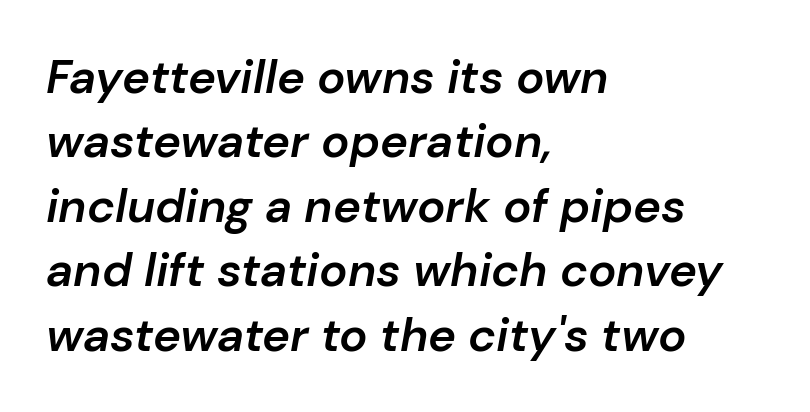
The image shows 47 px semibold type, italic (leaning right); set left-aligned, normal line spacing (1.37x), normal letter spacing, not underlined; low stroke contrast and a medium x-height.
